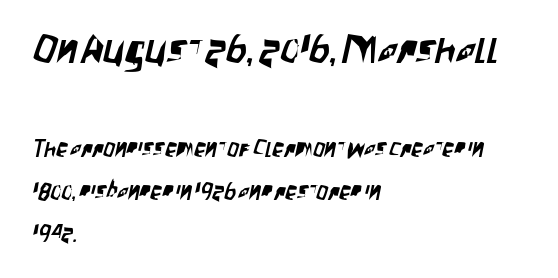
The image shows 40 px condensed sans-serif type; set left-aligned, line spacing 1.85x, normal letter spacing, not underlined; the first (top) block is 1.74x larger; low stroke contrast and a large x-height.
